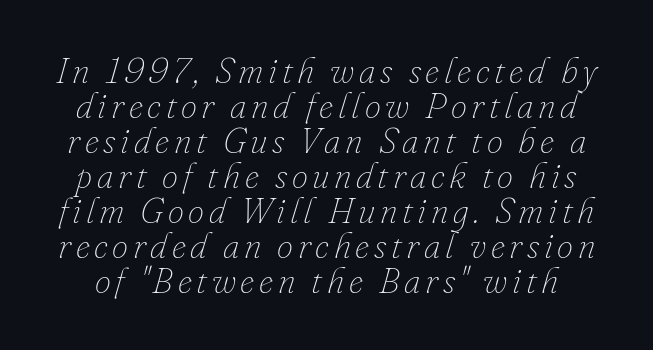
Characters are canted at an angle relative to the baseline's perpendicular. Only glyphs here, with clear space below each row. The block of text is dense from top to bottom, with scant space between rows. Is this a heavy cut? Hardly; it is regular or lighter.
